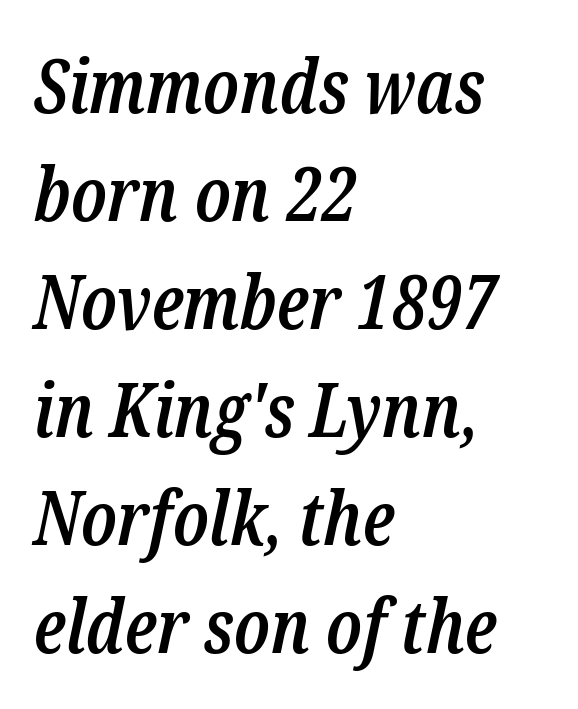
{"serif": "yes", "italic": "yes", "lean": "right", "slant_degrees": 12, "bold": "semi", "weight": "semibold", "width": "condensed", "stroke_contrast": "low", "x_height": "medium", "monospaced": "no", "underline": "no", "align": "left", "line_spacing": "normal", "line_spacing_ratio": 1.46, "letter_spacing": "normal", "letter_spacing_em": 0.0, "glyph_px": 74}
